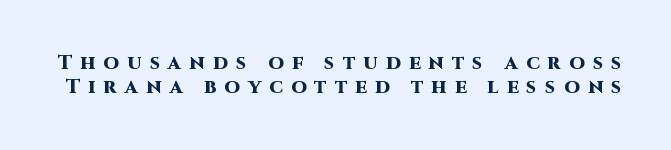
{"italic": "no", "bold": "yes", "underline": "no", "line_spacing_ratio": 1.2, "letter_spacing": "wide", "letter_spacing_em": 0.41, "glyph_px": 20}
